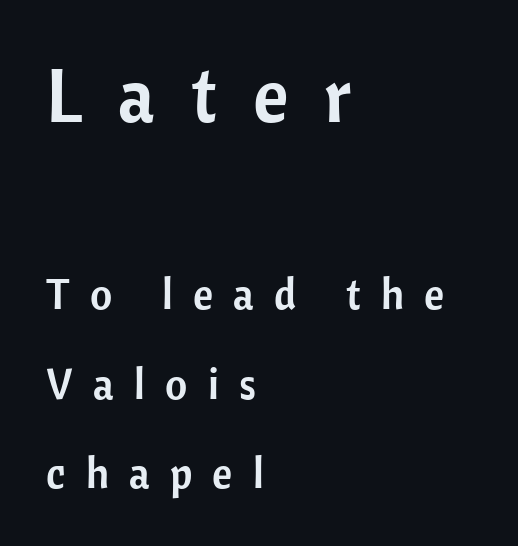
Q: Is the text italic (slanted)? A: No, it is upright.
Q: Is the typeface a serif or a sans-serif typeface? A: Sans-serif.
Q: Is the text underlined? A: No.
Q: How is the paragraph aligned? A: Left-aligned.
Q: Is the spacing between letters normal or unusually wide? A: Unusually wide.
Q: Is the spacing between lines tight, normal or loose? A: Loose.
Q: Which block of text is set in a larger size, the first (top) or the second (bottom)? A: The first (top) one.
Q: Width (condensed, normal, or wide)? A: Normal.
Q: Stroke contrast? A: Low.
Q: x-height? A: Medium.
Q: Monospaced? A: No.
